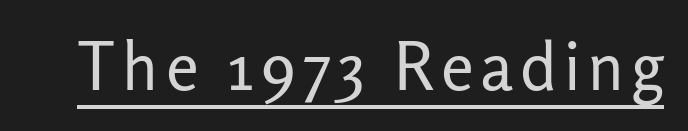
Q: Is the text bold? A: No.
Q: Is the text italic (slanted)? A: No, it is upright.
Q: Is the typeface a serif or a sans-serif typeface? A: Sans-serif.
Q: Is the text underlined? A: Yes.
Q: Width (condensed, normal, or wide)? A: Normal.
Q: Stroke contrast? A: Low.
Q: x-height? A: Medium.
Q: Monospaced? A: No.
